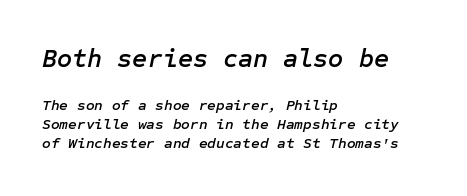
{"italic": "yes", "lean": "right", "slant_degrees": 12, "underline": "no", "align": "left", "line_spacing": "normal", "line_spacing_ratio": 1.28, "letter_spacing": "normal", "letter_spacing_em": 0.0, "larger_block": "first", "size_ratio": 1.73, "glyph_px": 26}
